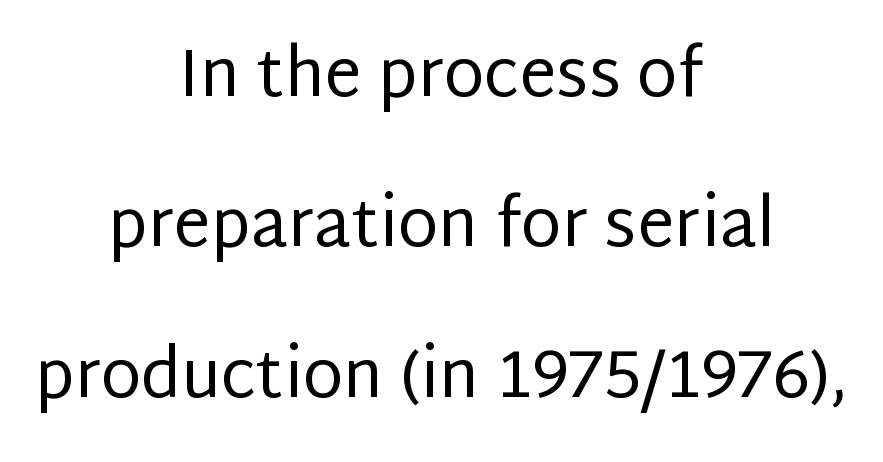
Short and long lines alike share a common midpoint. Serif or sans? Sans — the stroke terminals are bare. Is the type heavy? It reads as light-to-regular instead. This is the regular roman posture of the typeface. The rendering keeps characters at their native spacing.
